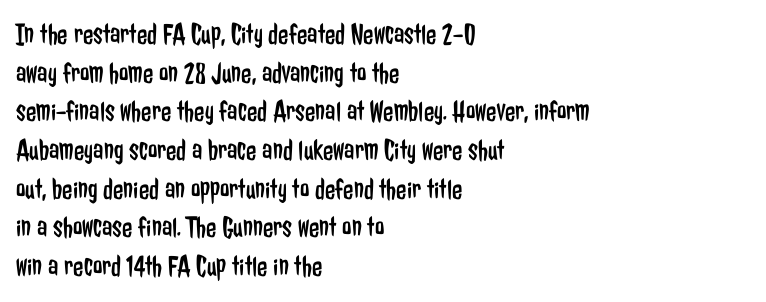
A bare baseline throughout the passage. A typesetter would call this zero additional tracking. The font is comparable to plain body text, perhaps lighter. Line spacing here is normal.
